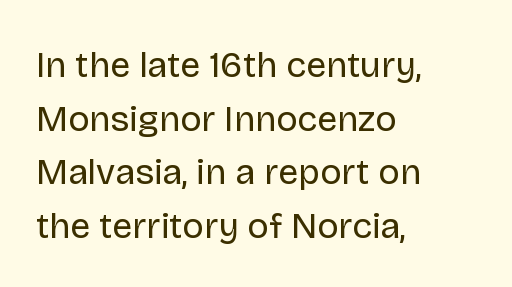
{"serif": "no", "italic": "no", "bold": "no", "weight": "regular", "width": "normal", "stroke_contrast": "low", "x_height": "large", "monospaced": "no", "underline": "no", "align": "left", "line_spacing": "normal", "line_spacing_ratio": 1.49, "letter_spacing": "normal", "letter_spacing_em": 0.0, "glyph_px": 36}
